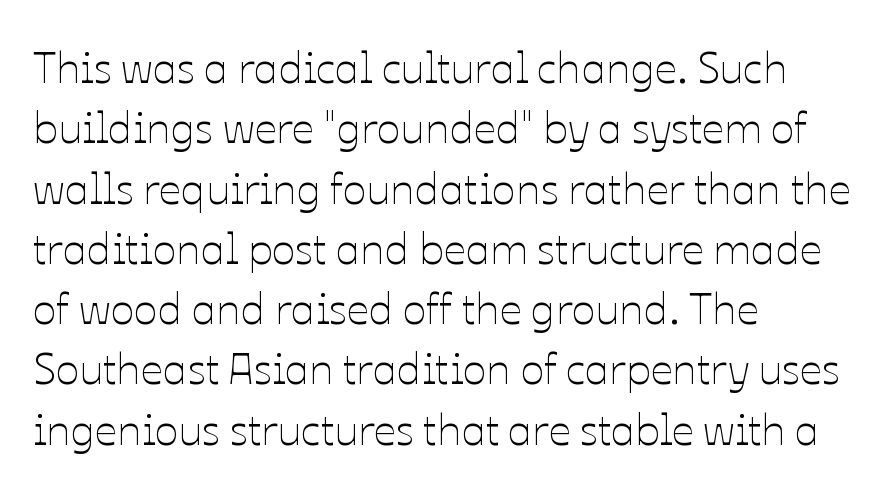
The font is comparable to plain body text, perhaps lighter. Notice how descenders clear the ascenders below comfortably — that's standard leading. Clear beneath every line of the passage. When letters stand straight like this, we call the style roman or upright. This rendering uses left alignment, leaving the right contour irregular.
